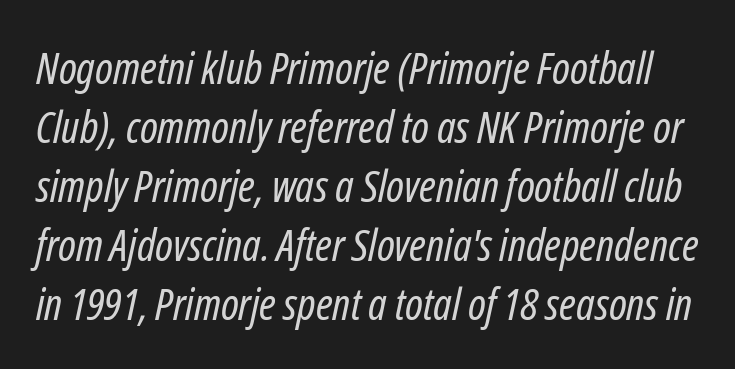
{"italic": "yes", "lean": "right", "slant_degrees": 12, "bold": "no", "weight": "regular", "width": "condensed", "stroke_contrast": "low", "x_height": "medium", "monospaced": "no", "underline": "no", "line_spacing": "normal", "line_spacing_ratio": 1.34, "letter_spacing": "normal", "letter_spacing_em": 0.0, "glyph_px": 44}
